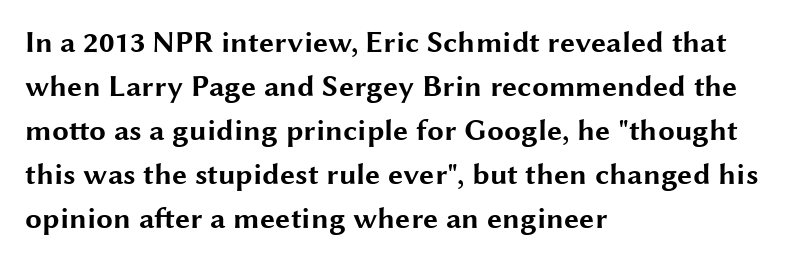
A dark, heavy texture on the line: the type is bold. Does the lettering tilt? It doesn't — this is upright. The rendering shows plain stroke endings on the letterforms — a sans-serif design. The horizontal fit of the characters is conventional and even.
